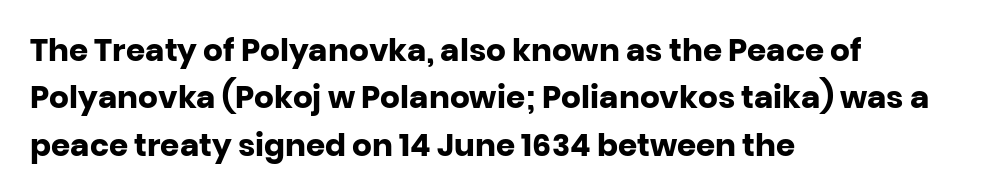
The image shows 31 px heavy sans-serif type, upright; set left-aligned, normal line spacing (1.53x), normal letter spacing, not underlined; low stroke contrast and a large x-height.
